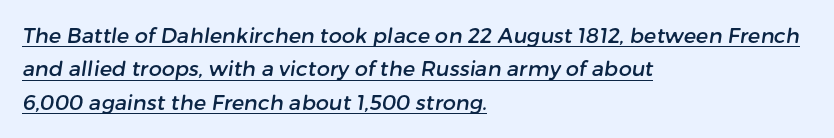
Q: Is the text underlined? A: Yes.
Q: How is the paragraph aligned? A: Left-aligned.
Q: Is the spacing between letters normal or unusually wide? A: Normal.
Q: Is the spacing between lines tight, normal or loose? A: Normal.
